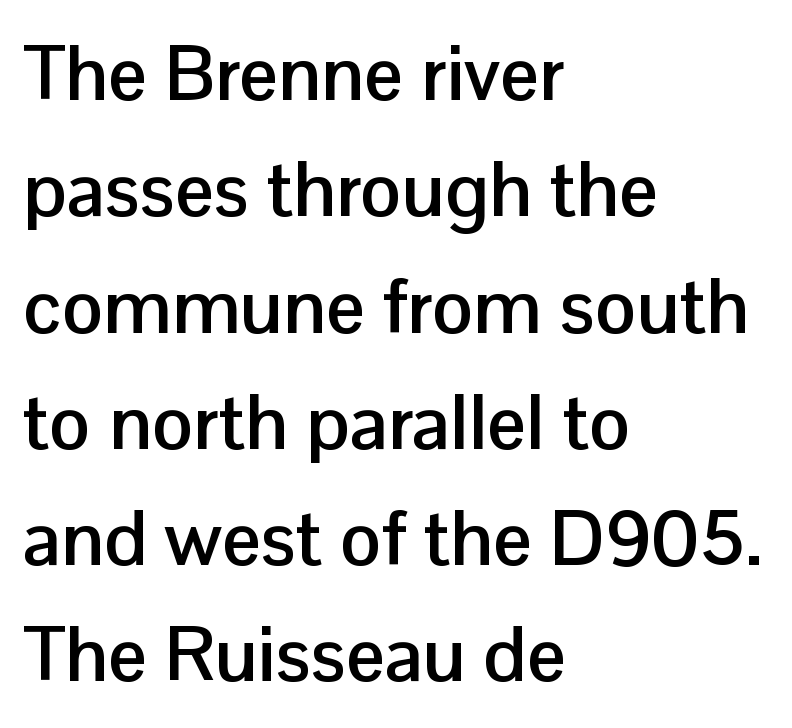
The image shows 77 px semibold sans-serif type, upright; set left-aligned, normal line spacing (1.51x), normal letter spacing, not underlined; low stroke contrast and a medium x-height.
